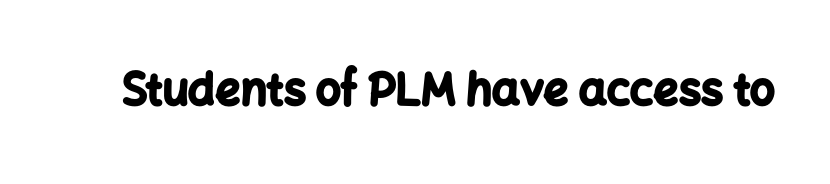
Q: Is the text bold? A: Yes.
Q: Is the text italic (slanted)? A: No, it is upright.
Q: Is the typeface a serif or a sans-serif typeface? A: Sans-serif.
Q: Is the text underlined? A: No.
Q: Is the spacing between letters normal or unusually wide? A: Normal.
Q: Width (condensed, normal, or wide)? A: Normal.
Q: Stroke contrast? A: Low.
Q: x-height? A: Medium.
Q: Monospaced? A: No.
